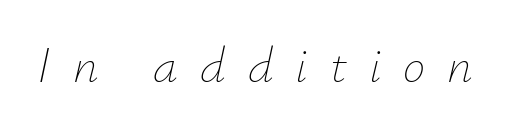
Q: Is the text bold? A: No.
Q: Is the text italic (slanted)? A: Yes, it leans right by about 12 degrees.
Q: Is the text underlined? A: No.
Q: Is the spacing between letters normal or unusually wide? A: Unusually wide.
Q: Width (condensed, normal, or wide)? A: Normal.
Q: Stroke contrast? A: Low.
Q: x-height? A: Small.
Q: Monospaced? A: No.
